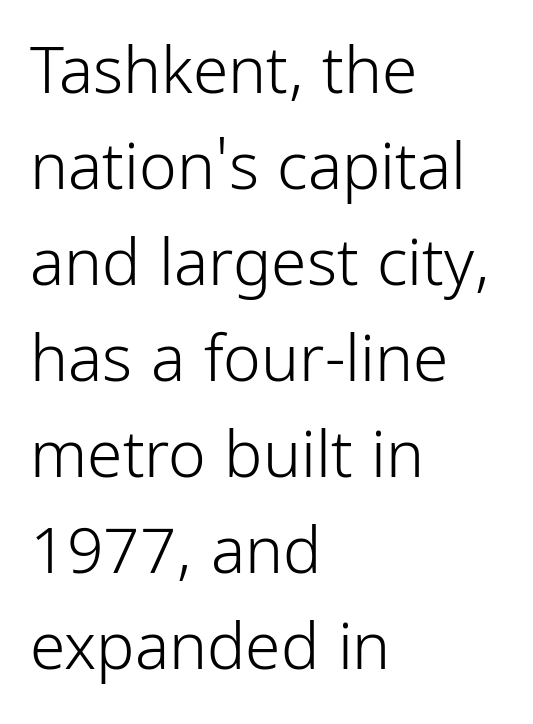
{"serif": "no", "italic": "no", "bold": "no", "weight": "light", "width": "condensed", "stroke_contrast": "low", "x_height": "medium", "monospaced": "no", "underline": "no", "align": "left", "line_spacing": "normal", "line_spacing_ratio": 1.5, "letter_spacing": "normal", "letter_spacing_em": 0.0, "glyph_px": 64}
